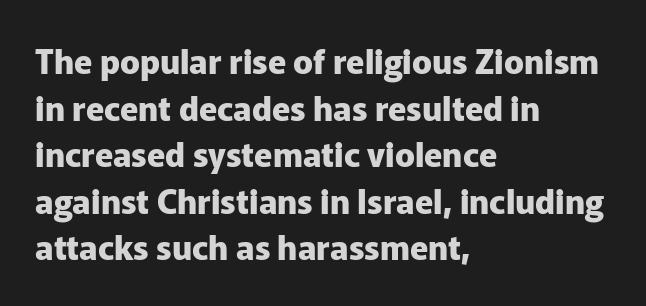
Q: Is the text bold? A: Yes.
Q: Is the text italic (slanted)? A: No, it is upright.
Q: Is the typeface a serif or a sans-serif typeface? A: Sans-serif.
Q: Is the text underlined? A: No.
Q: How is the paragraph aligned? A: Left-aligned.
Q: Is the spacing between letters normal or unusually wide? A: Normal.
Q: Is the spacing between lines tight, normal or loose? A: Normal.
Q: Width (condensed, normal, or wide)? A: Normal.
Q: Stroke contrast? A: Low.
Q: x-height? A: Medium.
Q: Monospaced? A: No.
